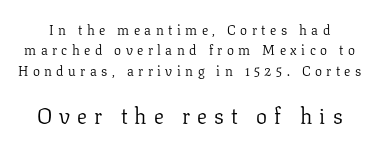
{"italic": "no", "bold": "no", "underline": "no", "line_spacing": "normal", "line_spacing_ratio": 1.46, "letter_spacing": "wide", "letter_spacing_em": 0.32, "larger_block": "second", "size_ratio": 1.57, "glyph_px": 22}
